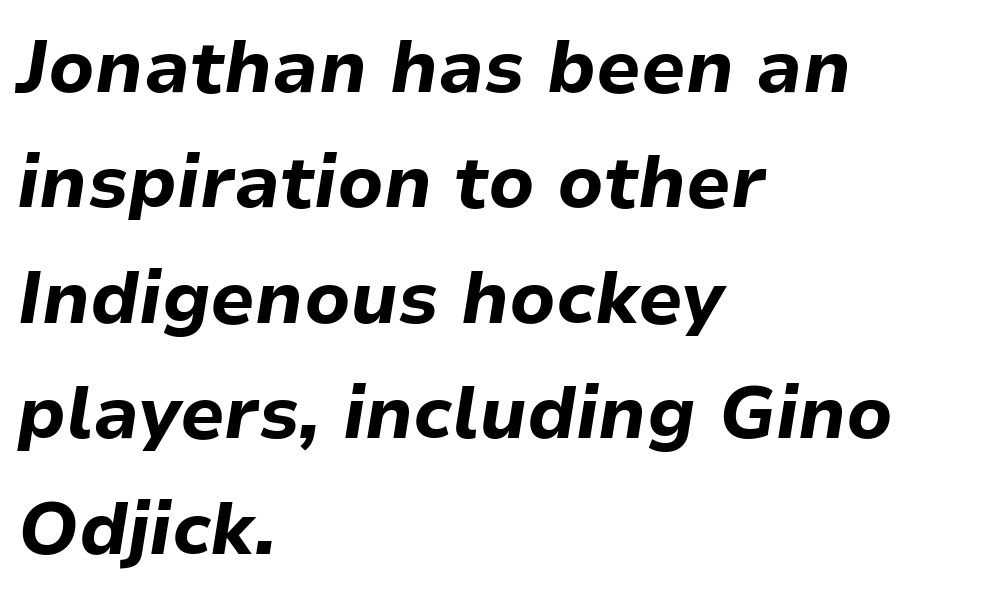
The image shows 74 px bold type, italic (leaning right); set left-aligned, normal line spacing (1.56x), normal letter spacing, not underlined; low stroke contrast and a medium x-height.
